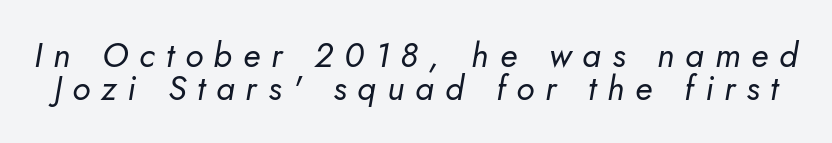
Q: Is the text bold? A: No.
Q: Is the text italic (slanted)? A: Yes, it leans right by about 5 degrees.
Q: Is the text underlined? A: No.
Q: Is the spacing between letters normal or unusually wide? A: Unusually wide.
Q: Is the spacing between lines tight, normal or loose? A: Tight.
Q: Width (condensed, normal, or wide)? A: Normal.
Q: Stroke contrast? A: Low.
Q: x-height? A: Small.
Q: Monospaced? A: No.
